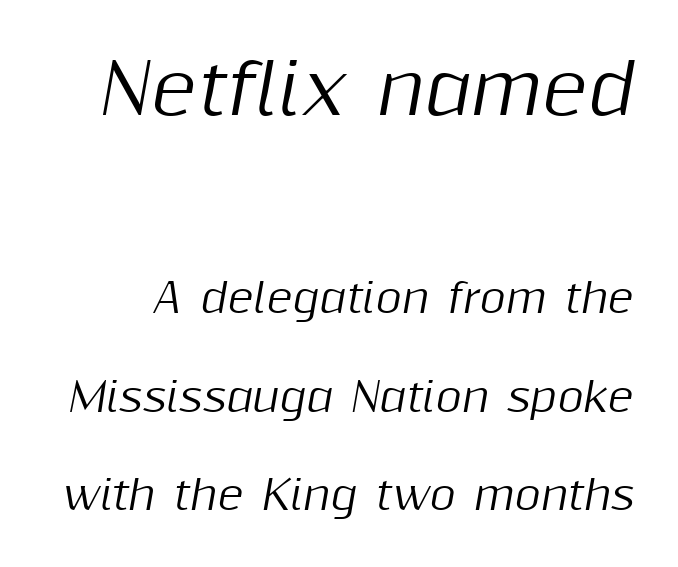
The image shows 70 px text type, italic (leaning right); set loose line spacing (2.46x), normal letter spacing, not underlined; the first (top) block is 1.75x larger; medium stroke contrast and a medium x-height.
